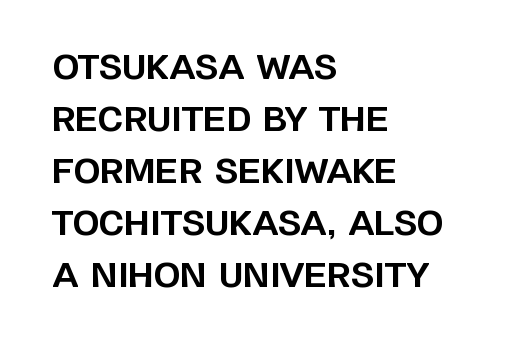
{"serif": "no", "italic": "no", "bold": "yes", "weight": "bold", "width": "normal", "stroke_contrast": "low", "x_height": "large", "monospaced": "no", "underline": "no", "align": "left", "line_spacing": "normal", "line_spacing_ratio": 1.53, "letter_spacing": "normal", "letter_spacing_em": 0.0, "glyph_px": 34}
